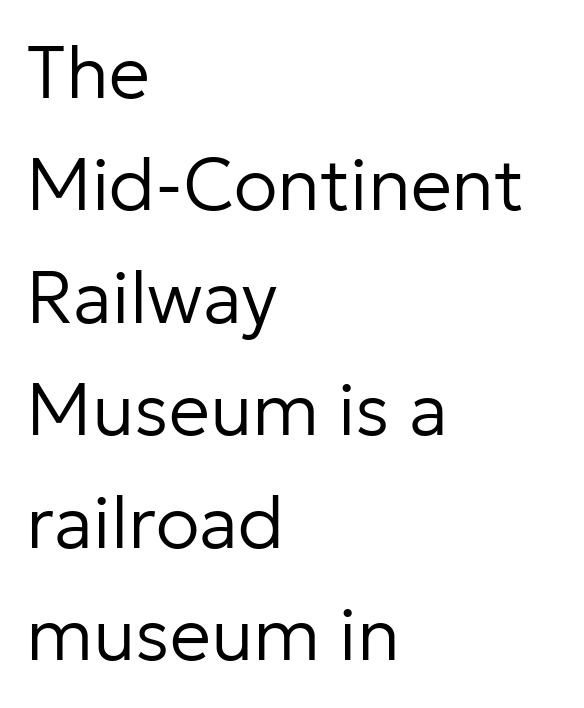
Classification — sans serif. Every stem runs plumb, perpendicular to the baseline. Whoever set this chose a conventional vertical rhythm. A typesetter would call this proportional, since set widths differ per character.
